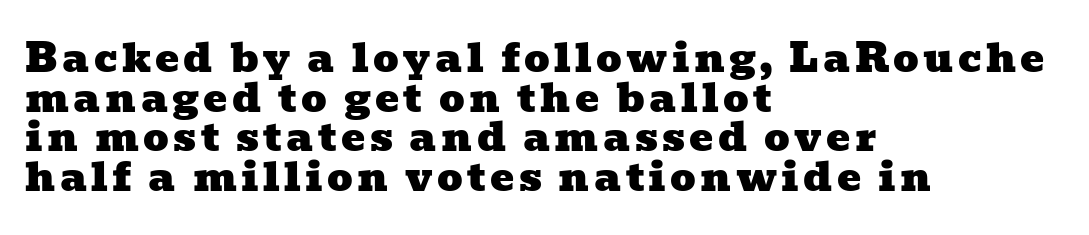
Q: Is the typeface a serif or a sans-serif typeface? A: Serif.
Q: Is the text underlined? A: No.
Q: How is the paragraph aligned? A: Left-aligned.
Q: Is the spacing between lines tight, normal or loose? A: Tight.
Q: Width (condensed, normal, or wide)? A: Wide.
Q: Stroke contrast? A: Low.
Q: x-height? A: Medium.
Q: Monospaced? A: No.
